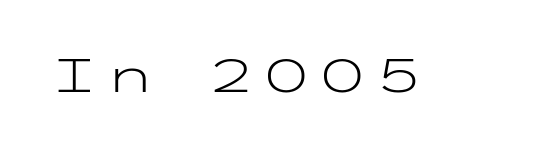
Q: Is the text bold? A: No.
Q: Is the text italic (slanted)? A: No, it is upright.
Q: Is the typeface a serif or a sans-serif typeface? A: Sans-serif.
Q: Is the text underlined? A: No.
Q: Width (condensed, normal, or wide)? A: Wide.
Q: Stroke contrast? A: Low.
Q: x-height? A: Medium.
